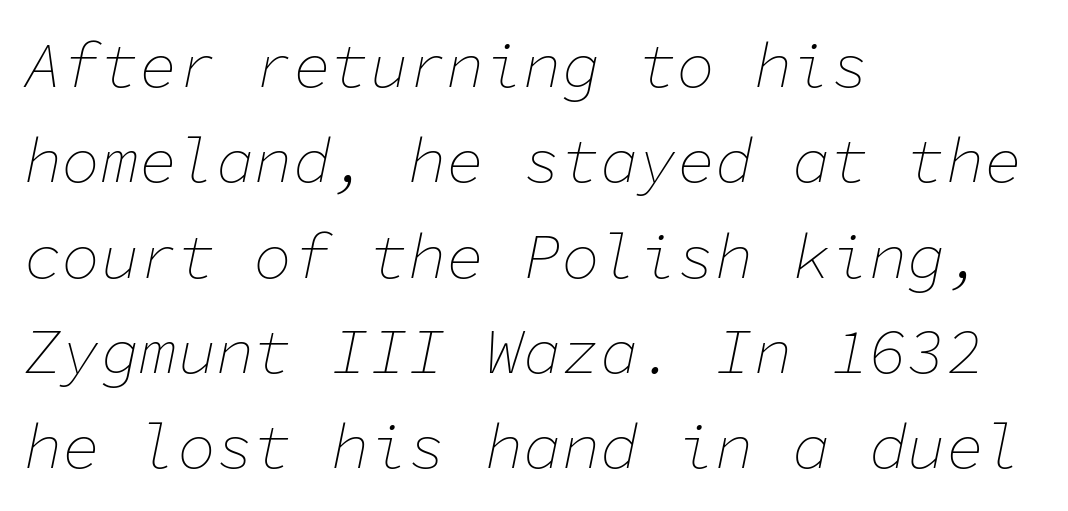
The image shows 64 px thin type, italic (leaning right), monospaced; set left-aligned, normal line spacing (1.49x), normal letter spacing, not underlined; low stroke contrast and a medium x-height.
